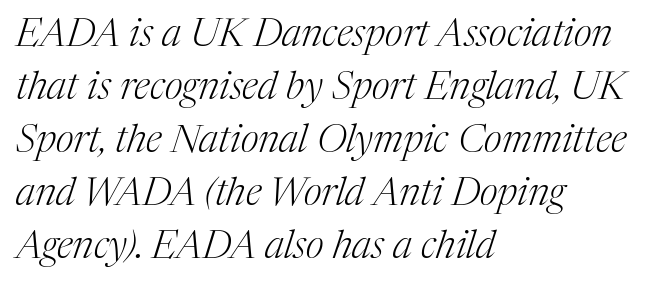
Q: Is the text bold? A: No.
Q: Is the text italic (slanted)? A: Yes, it leans right by about 17 degrees.
Q: Is the typeface a serif or a sans-serif typeface? A: Serif.
Q: Is the text underlined? A: No.
Q: How is the paragraph aligned? A: Left-aligned.
Q: Is the spacing between letters normal or unusually wide? A: Normal.
Q: Is the spacing between lines tight, normal or loose? A: Normal.
Q: Width (condensed, normal, or wide)? A: Normal.
Q: Stroke contrast? A: Medium.
Q: x-height? A: Medium.
Q: Monospaced? A: No.
